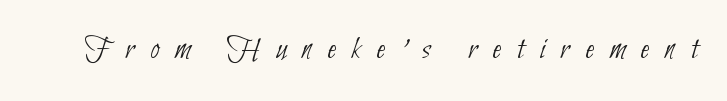
Descender tails drop into unmarked territory. The passage shown has open, widely tracked lettering throughout. You can tell from the bare stems that sans-serif type was used. The weight tops out at a normal text grade. Looks like regular typesetting: each glyph gets only the width it needs.
